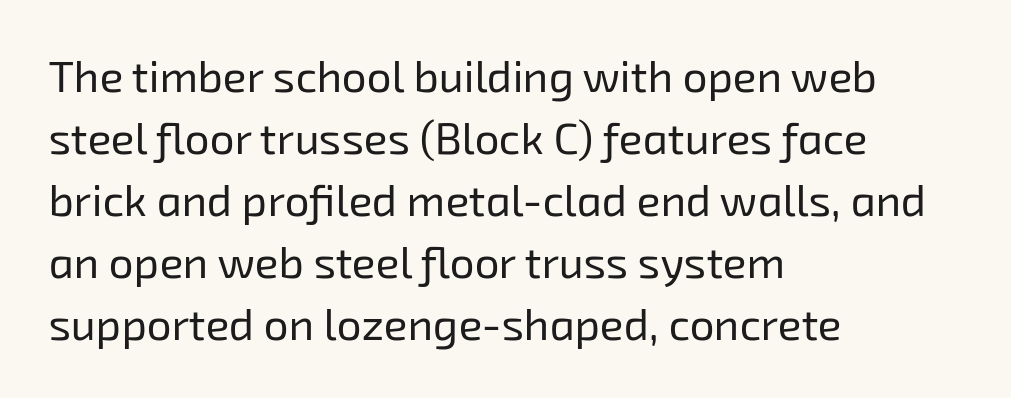
The image shows 44 px regular-weight sans-serif type; set left-aligned, normal line spacing (1.41x), normal letter spacing, not underlined; low stroke contrast and a medium x-height.
